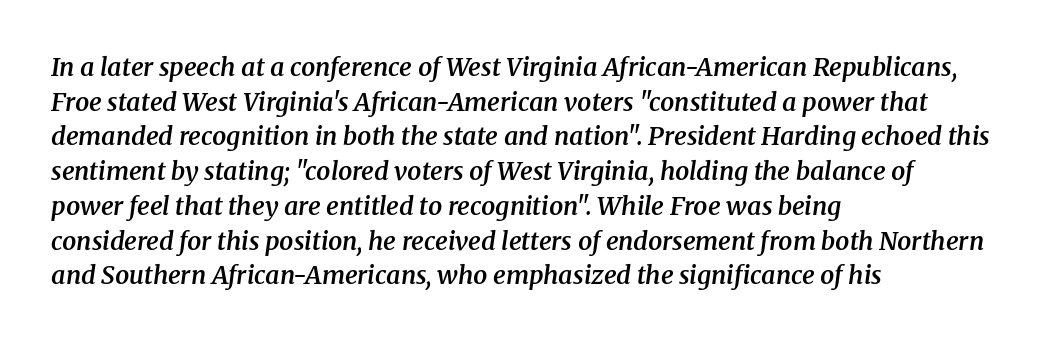
Q: Is the text bold? A: Semi-bold.
Q: Is the text italic (slanted)? A: Yes, it leans right by about 8 degrees.
Q: Is the text underlined? A: No.
Q: How is the paragraph aligned? A: Left-aligned.
Q: Is the spacing between letters normal or unusually wide? A: Normal.
Q: Is the spacing between lines tight, normal or loose? A: Normal.
